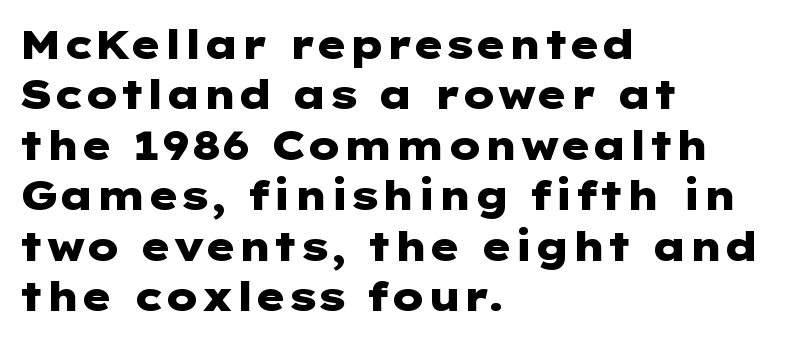
The type family on display is of the sans-serif kind. Compared with an ordinary text face, these strokes are far heavier — a full bold. Posture: upright roman. The horizontal fit of the characters is conventional and even. The strip under each line holds only bare page. Horizontally, the lines are justified to the leading edge only.
